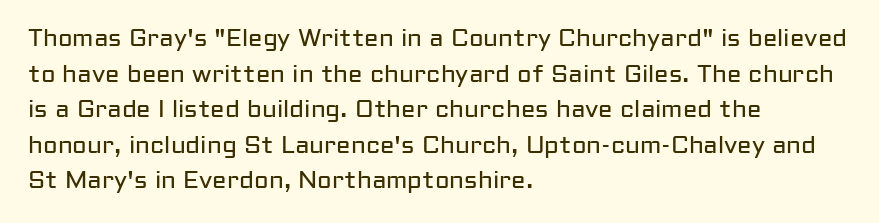
No italicization has been applied; the sample stays upright. Each line starts at the same left margin while the right side varies. Weight: regular or lighter. Compared with typical paragraphs, the rows here are spaced about the same. No extra tracking has been applied to these lines. Any mark beneath the type? The region is blank.
